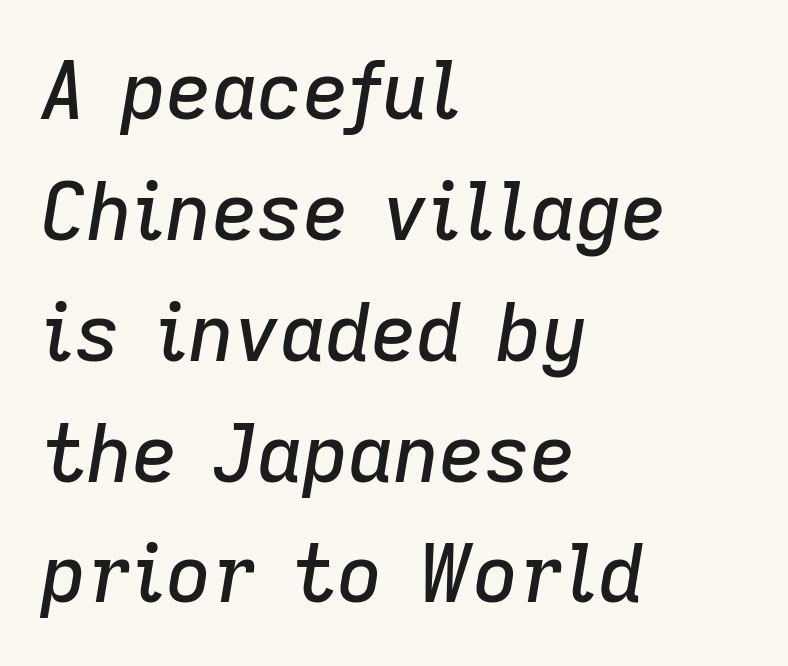
Horizontal bands of white between lines are of average thickness. There is no visible air inserted between adjacent glyphs. Visually the block forms a straight wall on the left and a jagged coastline on the right. The gap between lines stays unmarked.
